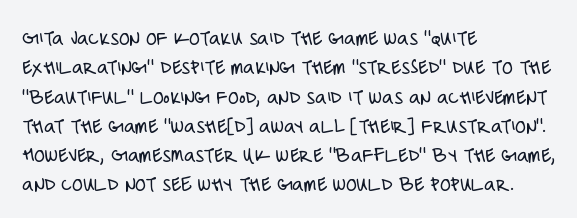
The image shows 22 px text type, upright; set left-aligned, normal line spacing (1.33x), normal letter spacing, not underlined.
